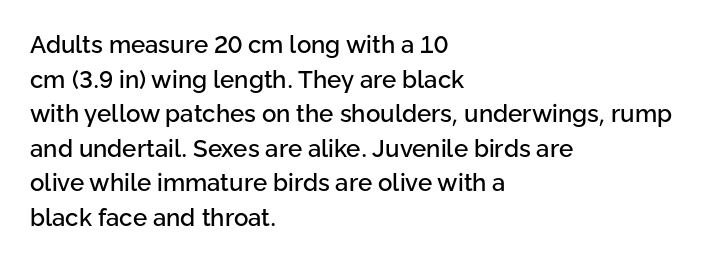
The image shows 24 px text type, upright; set left-aligned, normal line spacing (1.44x), normal letter spacing, not underlined.
